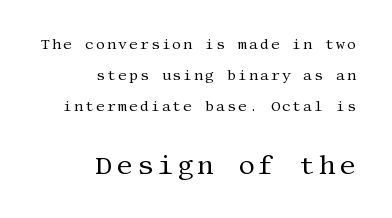
{"italic": "no", "bold": "no", "underline": "no", "align": "right", "line_spacing": "loose", "line_spacing_ratio": 2.22, "larger_block": "second", "size_ratio": 1.86, "glyph_px": 26}
